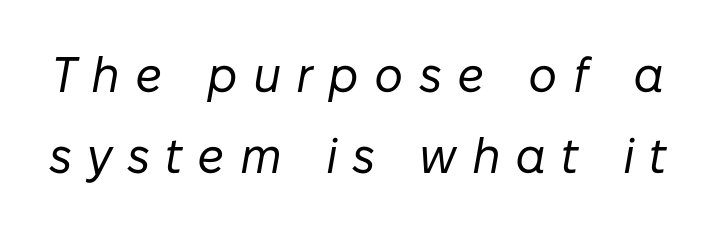
Q: Is the text bold? A: No.
Q: Is the text italic (slanted)? A: Yes, it leans right by about 10 degrees.
Q: Is the text underlined? A: No.
Q: Is the spacing between letters normal or unusually wide? A: Unusually wide.
Q: Is the spacing between lines tight, normal or loose? A: Normal.
Q: Width (condensed, normal, or wide)? A: Normal.
Q: Stroke contrast? A: Low.
Q: x-height? A: Medium.
Q: Monospaced? A: No.
